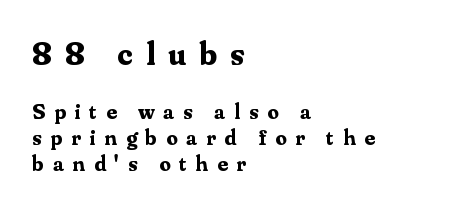
Caption: bold face, heavy strokes. The letters advance in unequal steps, a hallmark of proportional type. A roman cut, with each character standing at attention. The passage shown begins with its larger block and ends with its smaller one. I'd call this a serif setting — the letters wear small feet.
